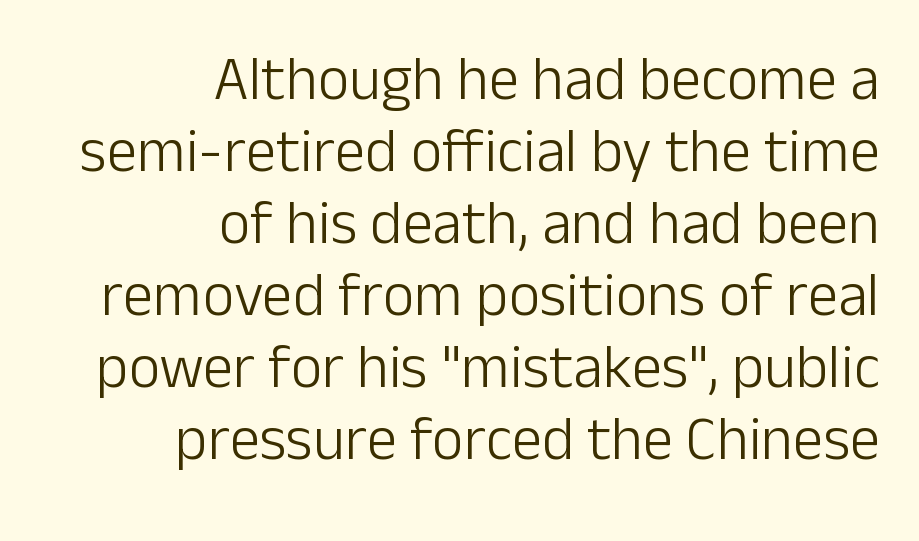
The image shows 61 px light sans-serif type, upright; set right-aligned, line spacing 1.18x, normal letter spacing, not underlined; low stroke contrast and a medium x-height.
